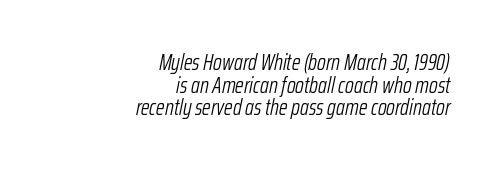
The image shows 22 px text type, italic (leaning right); set right-aligned, tight line spacing (1.03x), normal letter spacing, not underlined.
